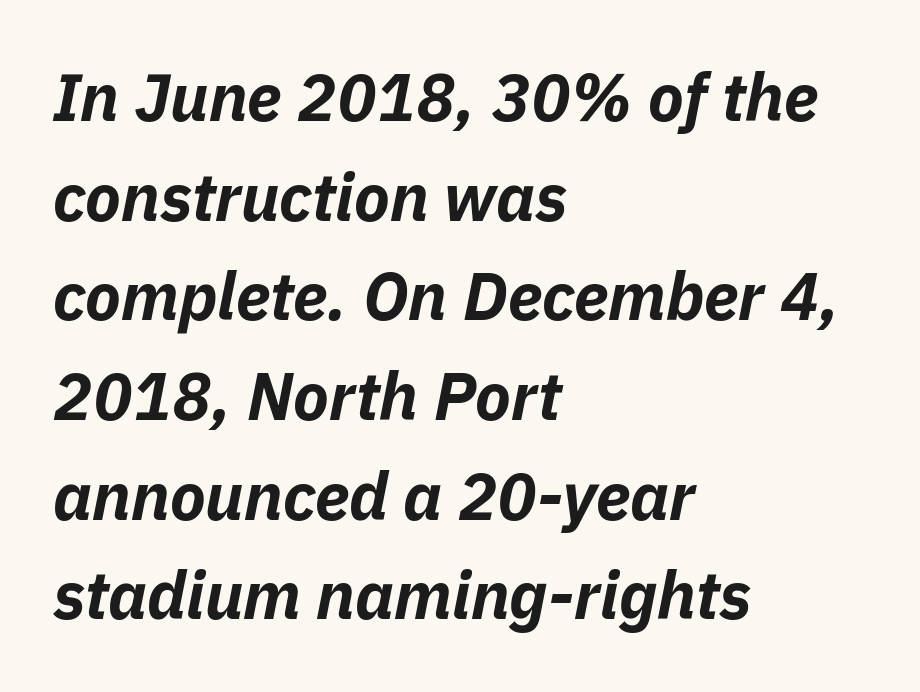
The image shows 66 px bold type, italic (leaning right); set left-aligned, normal line spacing (1.51x), normal letter spacing, not underlined; low stroke contrast and a medium x-height.
